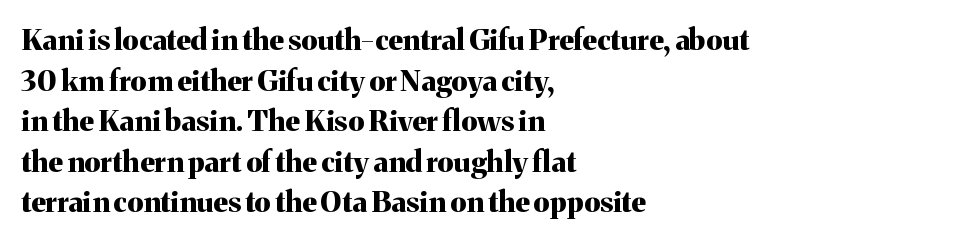
{"serif": "yes", "italic": "no", "bold": "yes", "weight": "bold", "width": "normal", "stroke_contrast": "medium", "x_height": "medium", "monospaced": "no", "underline": "no", "align": "left", "line_spacing": "normal", "line_spacing_ratio": 1.4, "letter_spacing": "normal", "letter_spacing_em": 0.0, "glyph_px": 29}
